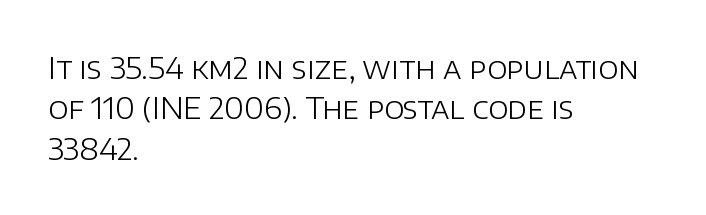
These lines are set flush left with a ragged right edge. Font category for this specimen: sans-serif. These lines sit exactly where default settings would place them. Italic: no, the glyphs are upright roman. Look at the tracking — it's just the regular setting, nothing added. The rendering uses natural spacing where letterforms have individual widths.
